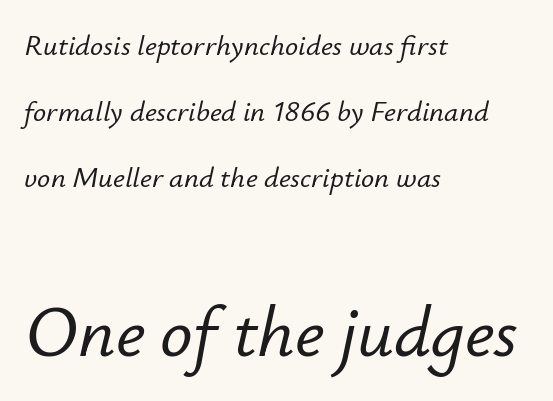
Each word holds together tightly as a unit, with standard inter-letter gaps. Here the designer chose a conventional face with non-uniform glyph widths. The composition opens small and finishes big. Just letters on the line, the space beneath them empty.
